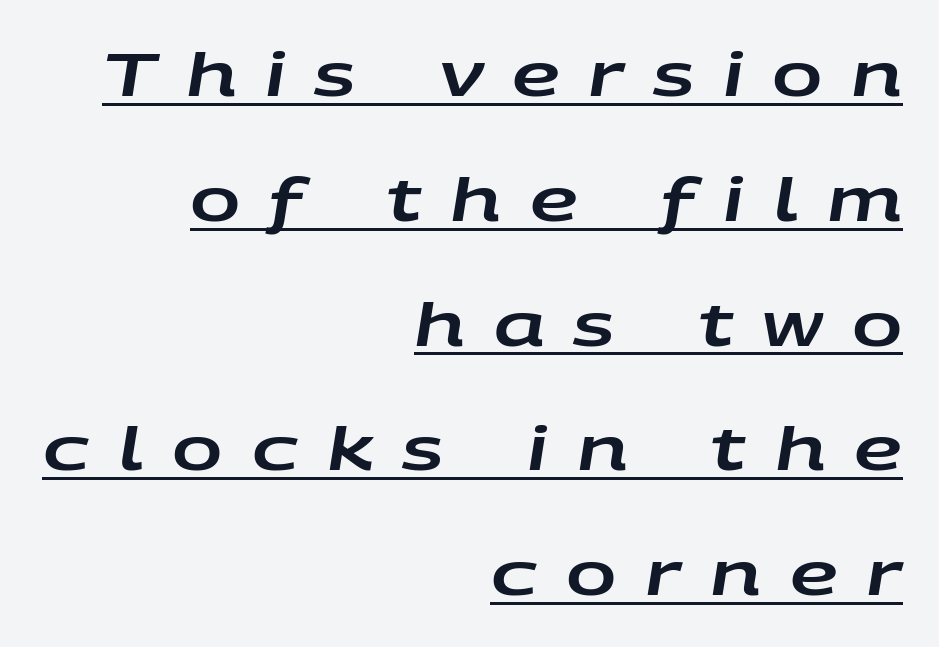
{"italic": "yes", "lean": "right", "slant_degrees": 9, "width": "wide", "stroke_contrast": "low", "x_height": "large", "monospaced": "no", "underline": "yes", "align": "right", "line_spacing": "loose", "line_spacing_ratio": 2.08, "letter_spacing": "wide", "letter_spacing_em": 0.48, "glyph_px": 60}
